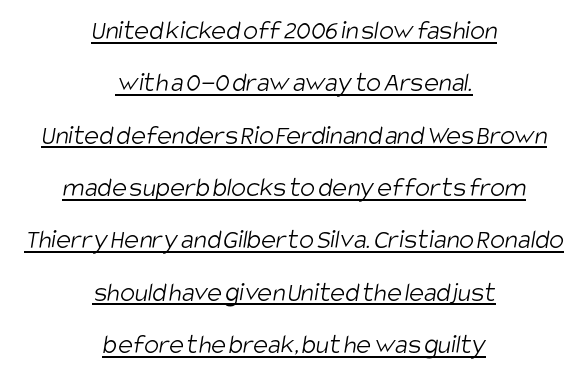
Q: Is the text bold? A: No.
Q: Is the typeface a serif or a sans-serif typeface? A: Sans-serif.
Q: Is the text underlined? A: Yes.
Q: How is the paragraph aligned? A: Centered.
Q: Is the spacing between letters normal or unusually wide? A: Normal.
Q: Width (condensed, normal, or wide)? A: Condensed.
Q: Stroke contrast? A: Low.
Q: x-height? A: Large.
Q: Monospaced? A: No.
